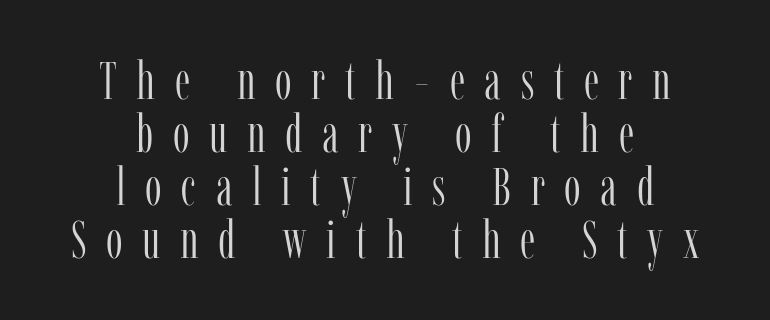
{"serif": "yes", "italic": "no", "bold": "no", "weight": "light", "width": "condensed", "stroke_contrast": "low", "x_height": "medium", "monospaced": "no", "underline": "no", "align": "center", "line_spacing": "tight", "line_spacing_ratio": 1.0, "letter_spacing": "wide", "letter_spacing_em": 0.37, "glyph_px": 53}
